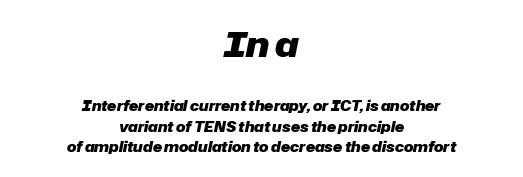
{"italic": "yes", "lean": "right", "slant_degrees": 12, "bold": "yes", "weight": "heavy", "width": "normal", "stroke_contrast": "low", "x_height": "medium", "monospaced": "no", "underline": "no", "align": "center", "line_spacing": "normal", "line_spacing_ratio": 1.45, "letter_spacing": "normal", "letter_spacing_em": 0.0, "larger_block": "first", "size_ratio": 2.43, "glyph_px": 34}
